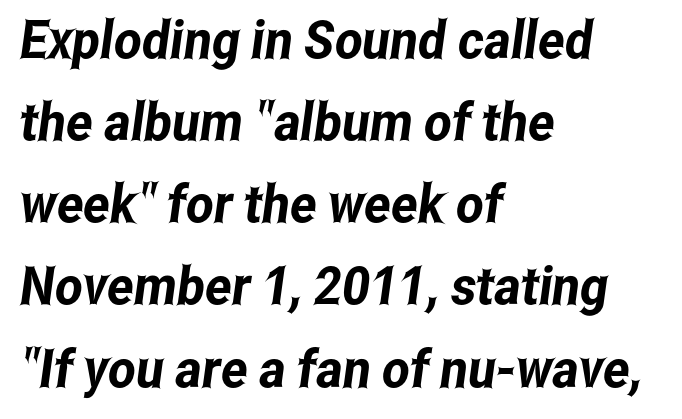
Q: Is the typeface a serif or a sans-serif typeface? A: Sans-serif.
Q: Is the text underlined? A: No.
Q: How is the paragraph aligned? A: Left-aligned.
Q: Is the spacing between letters normal or unusually wide? A: Normal.
Q: Is the spacing between lines tight, normal or loose? A: Normal.
Q: Width (condensed, normal, or wide)? A: Condensed.
Q: Stroke contrast? A: Low.
Q: x-height? A: Medium.
Q: Monospaced? A: No.
